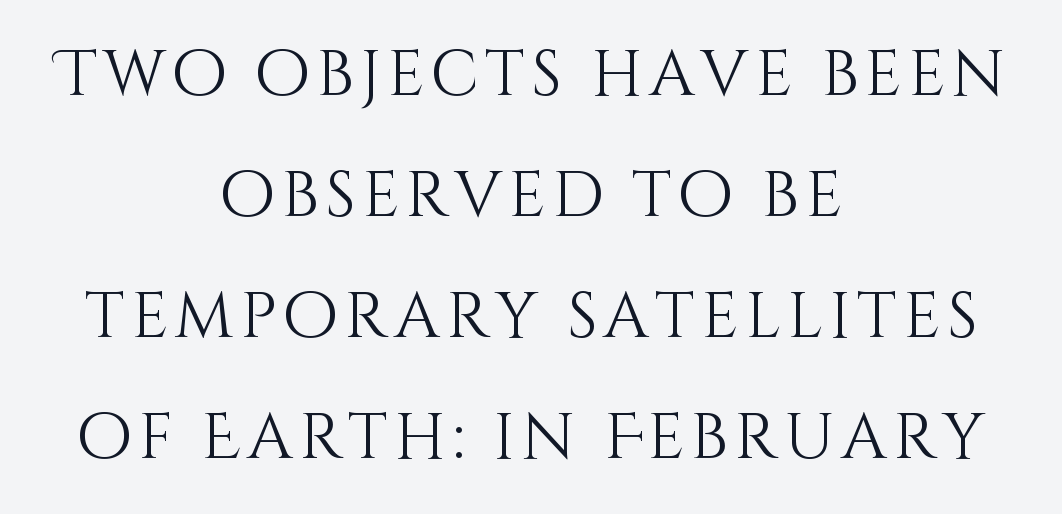
Q: Is the text bold? A: No.
Q: Is the text italic (slanted)? A: No, it is upright.
Q: Is the text underlined? A: No.
Q: How is the paragraph aligned? A: Centered.
Q: Width (condensed, normal, or wide)? A: Normal.
Q: Stroke contrast? A: Medium.
Q: x-height? A: Large.
Q: Monospaced? A: No.
